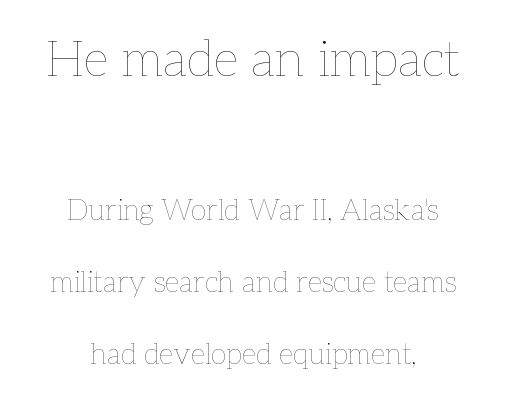
Q: Is the text bold? A: No.
Q: Is the text italic (slanted)? A: No, it is upright.
Q: Is the text underlined? A: No.
Q: How is the paragraph aligned? A: Centered.
Q: Is the spacing between letters normal or unusually wide? A: Normal.
Q: Is the spacing between lines tight, normal or loose? A: Loose.
Q: Which block of text is set in a larger size, the first (top) or the second (bottom)? A: The first (top) one.
Q: Width (condensed, normal, or wide)? A: Normal.
Q: Stroke contrast? A: Low.
Q: x-height? A: Medium.
Q: Monospaced? A: No.
